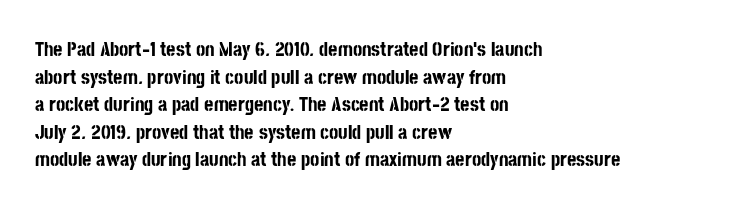
The image shows 20 px bold type, upright; set left-aligned, normal line spacing (1.38x), normal letter spacing, not underlined.
